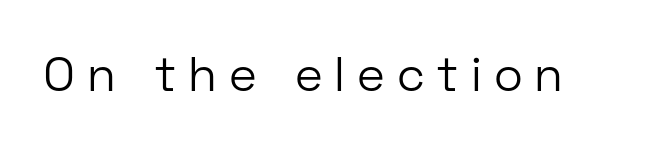
{"serif": "no", "italic": "no", "bold": "no", "weight": "light", "width": "normal", "stroke_contrast": "low", "x_height": "medium", "monospaced": "no", "underline": "no", "letter_spacing": "wide", "letter_spacing_em": 0.29, "glyph_px": 48}
